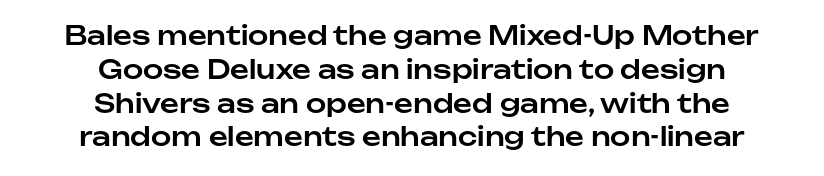
Q: Is the text italic (slanted)? A: No, it is upright.
Q: Is the text underlined? A: No.
Q: How is the paragraph aligned? A: Centered.
Q: Is the spacing between letters normal or unusually wide? A: Normal.
Q: Is the spacing between lines tight, normal or loose? A: Normal.
